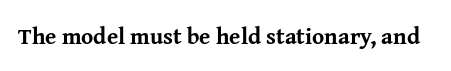
Notice how thick the strokes are: this is what a full bold looks like. In terms of letterspacing, this is plain default setting. The specimen omits any rule beneath the text block's lines. The lettering stays uniformly vertical, giving the passage a roman look.
